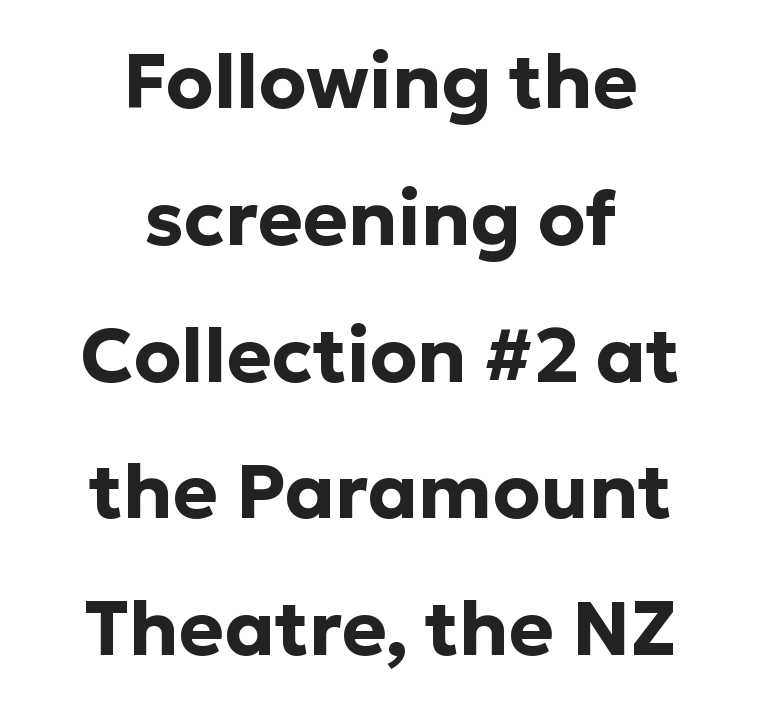
Note the varied advance widths — an 'i' is clearly narrower than an 'm'. On the weight axis this lands at bold, roughly 700. Students, note that the glyphs here touch the page at normal intervals. The type family on display is of the sans-serif kind. Quick note: underline off. No italicization has been applied; the sample stays upright.
